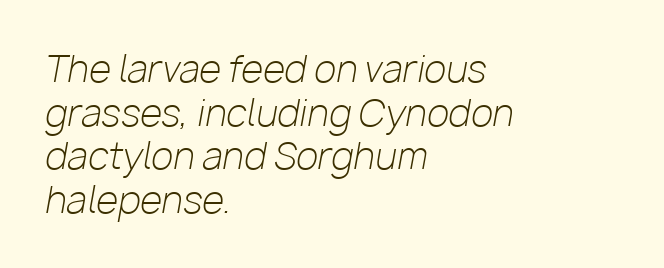
The image shows 36 px light type, italic (leaning right); set left-aligned, line spacing 1.21x, normal letter spacing, not underlined; low stroke contrast and a medium x-height.
